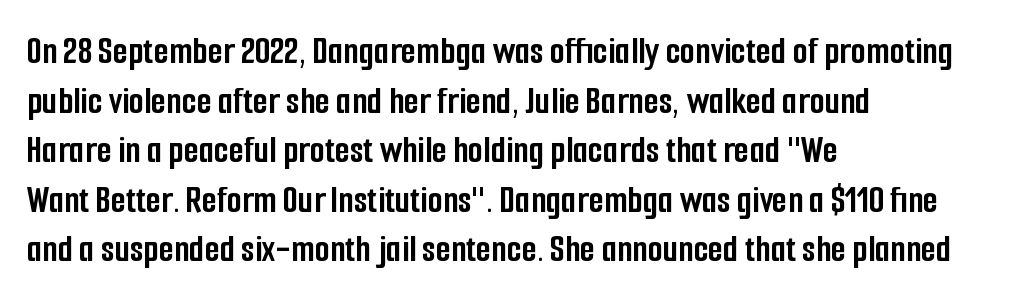
Nobody touched the tracking dial on this one. Vertical spacing — default. Anything drawn beneath the words? Only blank space. Reading down the block, your eye returns to a fixed left position each line. A typesetter would mark this as roman, not italic.
